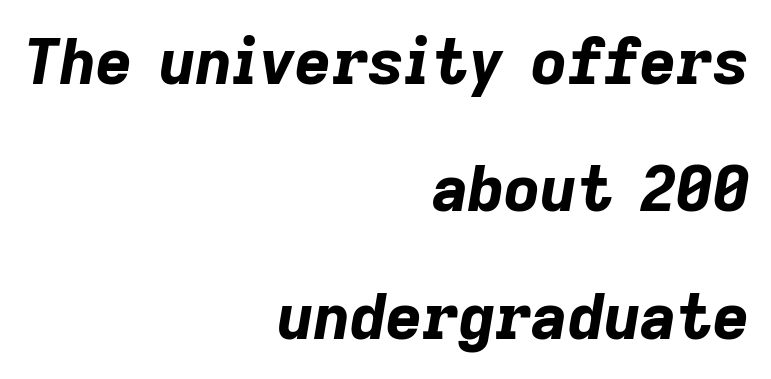
{"italic": "yes", "lean": "right", "slant_degrees": 9, "bold": "yes", "weight": "bold", "width": "normal", "stroke_contrast": "low", "x_height": "medium", "monospaced": "no", "underline": "no", "align": "right", "line_spacing": "loose", "line_spacing_ratio": 2.02, "letter_spacing": "normal", "letter_spacing_em": 0.0, "glyph_px": 63}
